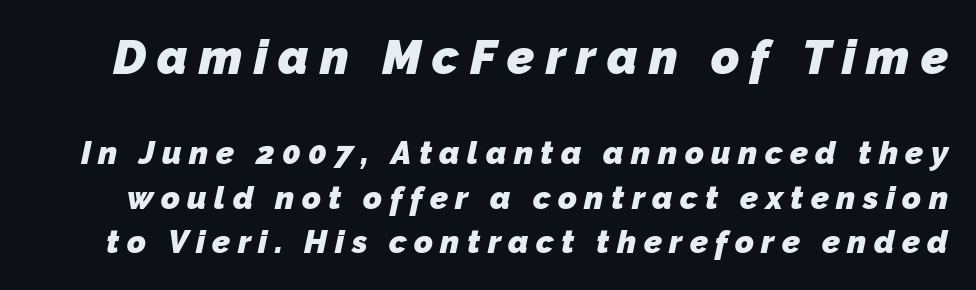
The vertical gap from one line to the next is medium. The gap between lines stays unmarked. I'd call this a sans setting — the letters go barefoot. These two chunks differ in scale, with the top chunk taking the larger measure. You could not count columns in this text — the font is proportionally spaced.
